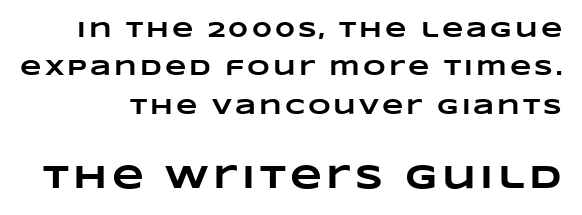
Q: Is the text bold? A: Yes.
Q: Is the text underlined? A: No.
Q: Which block of text is set in a larger size, the first (top) or the second (bottom)? A: The second (bottom) one.
Q: Width (condensed, normal, or wide)? A: Wide.
Q: Stroke contrast? A: Low.
Q: x-height? A: Large.
Q: Monospaced? A: No.
